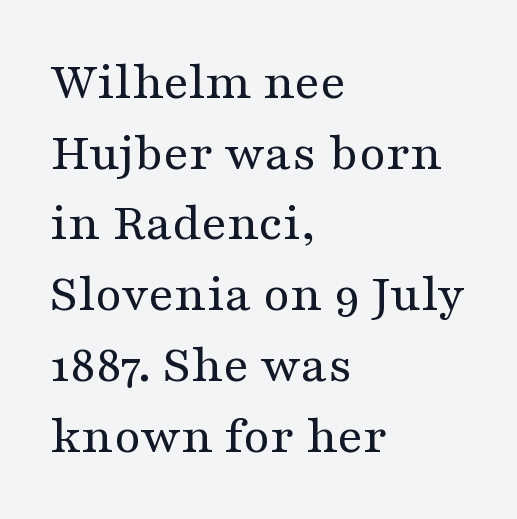
The image shows 54 px regular-weight, wide serif type, upright; set left-aligned, normal line spacing (1.31x), normal letter spacing, not underlined; medium stroke contrast and a medium x-height.
